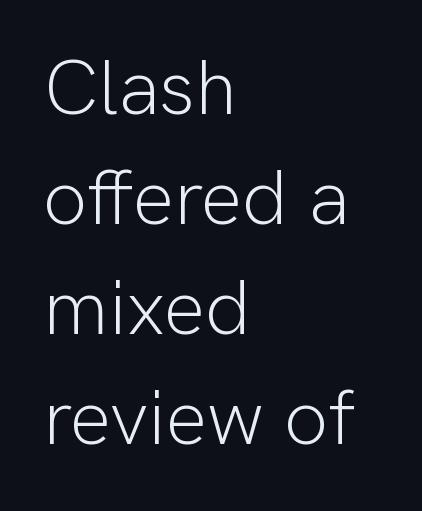
The image shows 78 px light sans-serif type, upright; set left-aligned, normal line spacing (1.41x), normal letter spacing, not underlined; low stroke contrast and a medium x-height.
